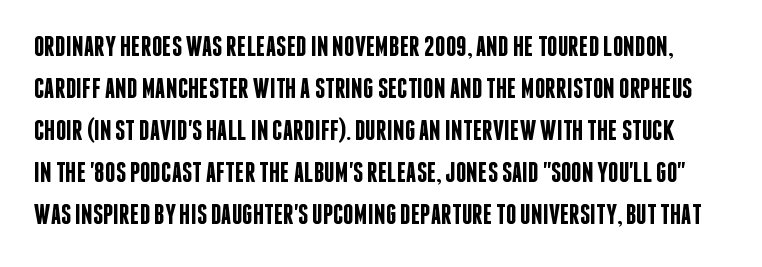
The passage shown is typed in a proportional face where columns would drift. The area under the type is left untouched. In terms of posture, this sample is upright. Honestly, the letter spacing is just normal — you wouldn't notice it. Type style note: lacks serifs. Stems and bowls a touch heavier than normal — semibold.
